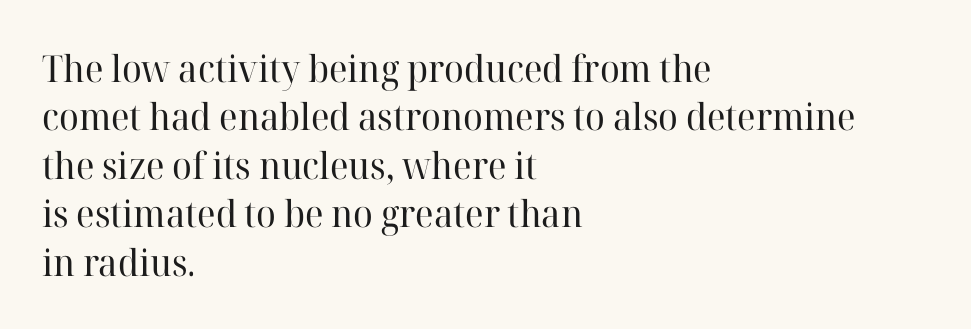
{"serif": "yes", "italic": "no", "bold": "no", "weight": "regular", "width": "normal", "stroke_contrast": "high", "x_height": "medium", "monospaced": "no", "underline": "no", "align": "left", "line_spacing": "normal", "line_spacing_ratio": 1.31, "letter_spacing": "normal", "letter_spacing_em": 0.0, "glyph_px": 37}
